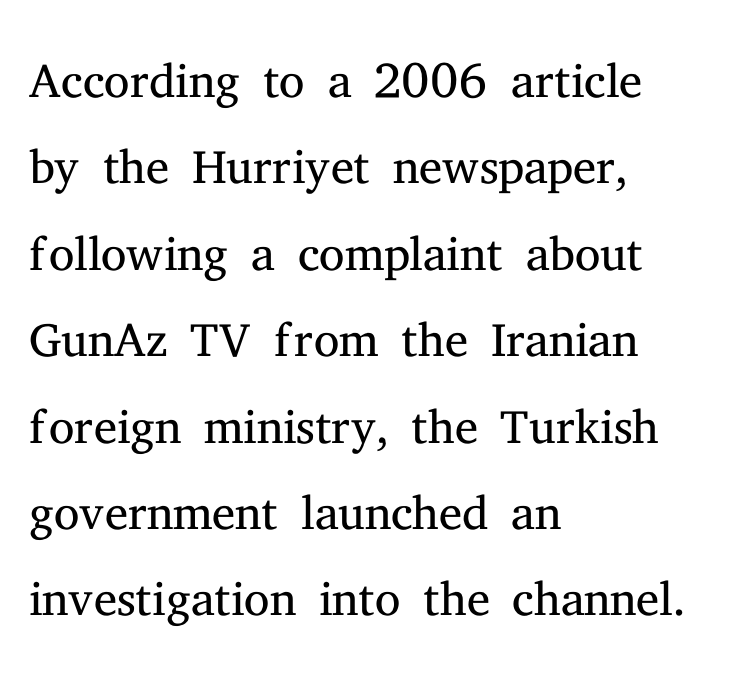
{"serif": "yes", "italic": "no", "bold": "no", "weight": "light", "width": "normal", "stroke_contrast": "medium", "x_height": "medium", "monospaced": "no", "underline": "no", "align": "left", "line_spacing_ratio": 1.2, "letter_spacing": "normal", "letter_spacing_em": 0.0, "glyph_px": 72}
